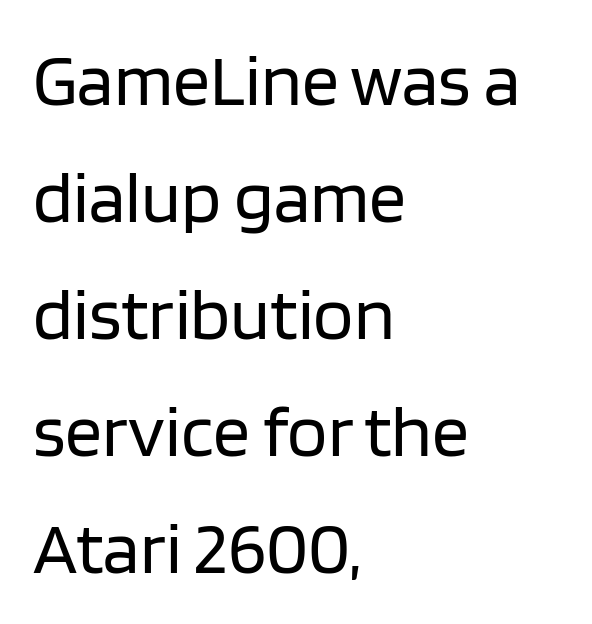
Q: Is the text bold? A: No.
Q: Is the text italic (slanted)? A: No, it is upright.
Q: Is the typeface a serif or a sans-serif typeface? A: Sans-serif.
Q: Is the text underlined? A: No.
Q: How is the paragraph aligned? A: Left-aligned.
Q: Is the spacing between letters normal or unusually wide? A: Normal.
Q: Is the spacing between lines tight, normal or loose? A: Normal.
Q: Width (condensed, normal, or wide)? A: Normal.
Q: Stroke contrast? A: Low.
Q: x-height? A: Large.
Q: Monospaced? A: No.
